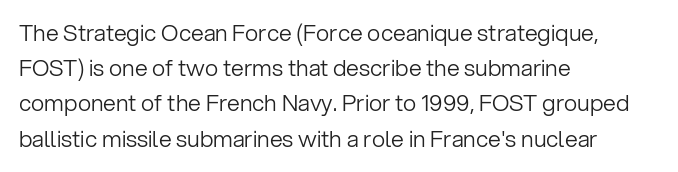
{"italic": "no", "bold": "no", "underline": "no", "align": "left", "line_spacing": "normal", "line_spacing_ratio": 1.53, "letter_spacing": "normal", "letter_spacing_em": 0.0, "glyph_px": 23}
